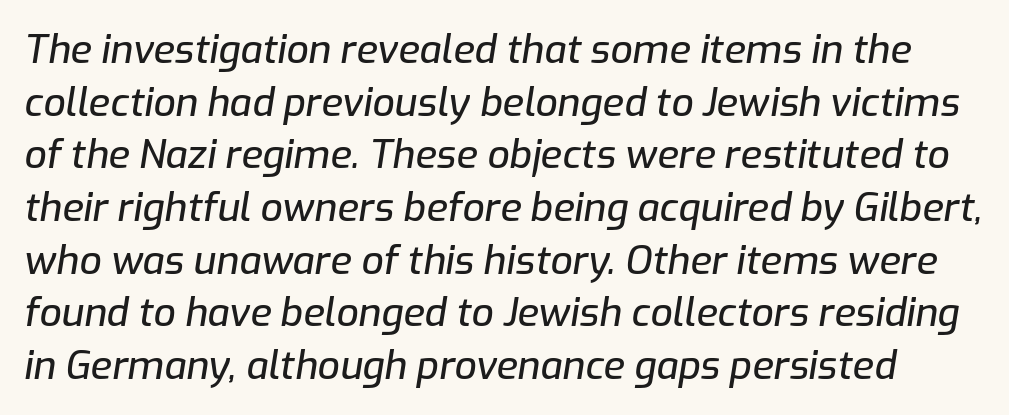
The image shows 39 px text type, italic (leaning right); set normal line spacing (1.35x), normal letter spacing, not underlined; low stroke contrast and a medium x-height.
